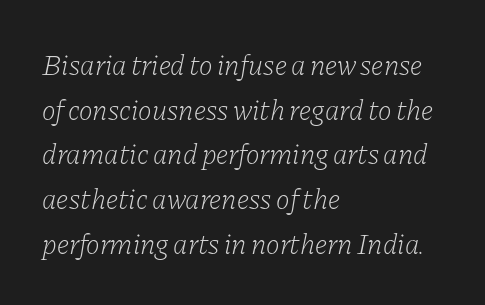
The compositor pushed each line to the left boundary. Students, observe: this is what conventionally led text looks like. Weight class: somewhere from thin through regular. The type is set solid horizontally, with unmodified tracking.
